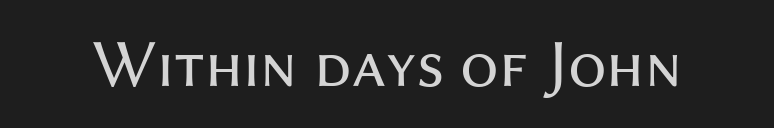
{"serif": "no", "italic": "no", "bold": "no", "weight": "regular", "width": "normal", "stroke_contrast": "medium", "x_height": "medium", "monospaced": "no", "underline": "no", "letter_spacing": "normal", "letter_spacing_em": 0.0, "glyph_px": 68}
